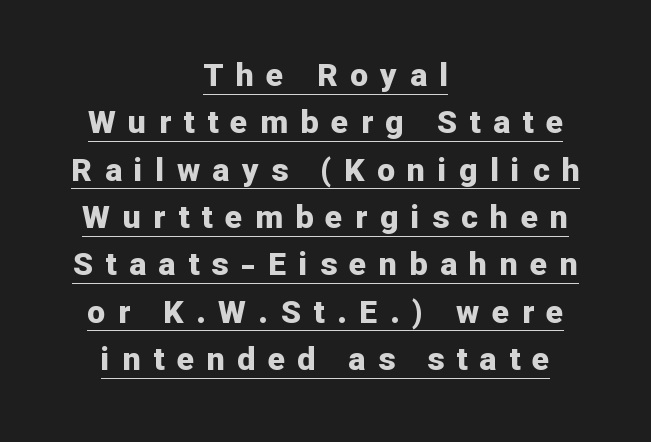
The image shows 32 px bold sans-serif type, upright; set centered, normal line spacing (1.48x), unusually wide letter spacing (+0.39 em), underlined; low stroke contrast and a medium x-height.
